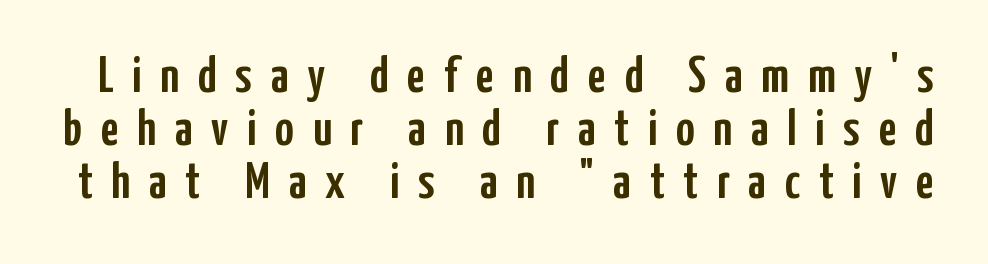
The face used here is rendered with a markedly widened letterfit. The rendering uses natural spacing where letterforms have individual widths. Examine the stroke ends and you'll find no serifs. Bare-footed words on every line. The type sits square on the baseline with zero lean.
